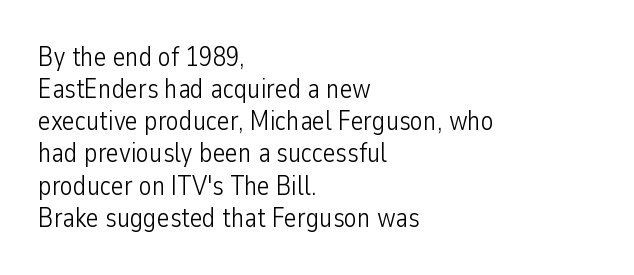
Check under the words: just untouched page. Observe the ordinary spacing: letters are neighbours, not strangers. Stems and bowls with no extra thickness — not bold. The ragged edge is on the right, which tells us the setting is flush left.
